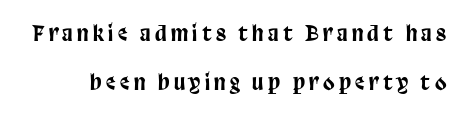
Q: Is the text italic (slanted)? A: No, it is upright.
Q: Is the text underlined? A: No.
Q: Is the spacing between letters normal or unusually wide? A: Unusually wide.
Q: Is the spacing between lines tight, normal or loose? A: Loose.
